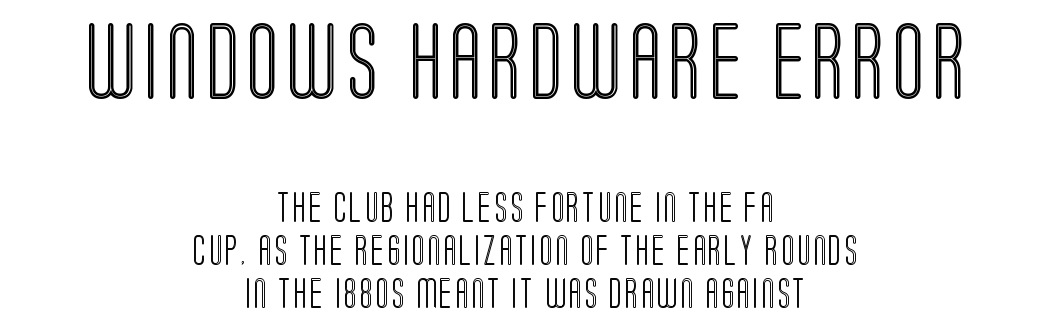
Notice how the passage keeps no hard edge, just a central spine. Is there any slant? The stems are plumb. The face used here is proportionally spaced, like ordinary book or web type. The block sitting higher on the canvas is the one with enlarged characters. What's the leading like? Ordinary, nothing unusual. The string is rendered with underlining switched off.
